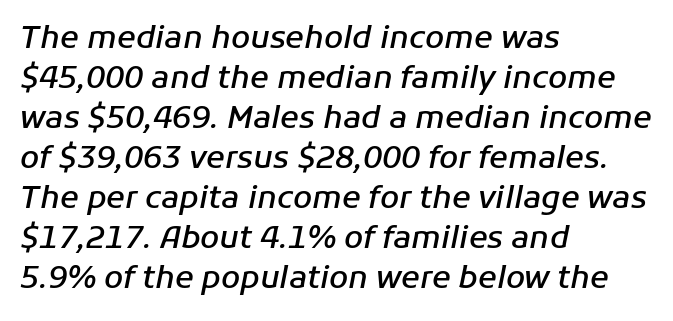
The image shows 31 px semibold type, italic (leaning right); set left-aligned, normal line spacing (1.29x), normal letter spacing, not underlined; low stroke contrast and a medium x-height.
